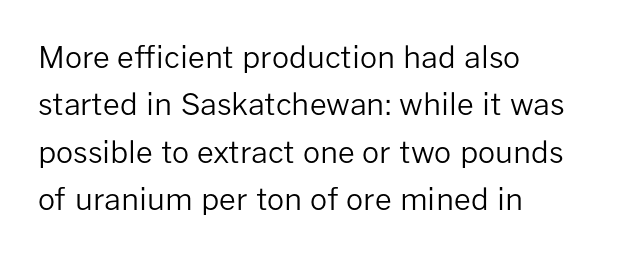
Q: Is the text bold? A: No.
Q: Is the text italic (slanted)? A: No, it is upright.
Q: Is the typeface a serif or a sans-serif typeface? A: Sans-serif.
Q: Is the text underlined? A: No.
Q: How is the paragraph aligned? A: Left-aligned.
Q: Is the spacing between letters normal or unusually wide? A: Normal.
Q: Is the spacing between lines tight, normal or loose? A: Normal.
Q: Width (condensed, normal, or wide)? A: Normal.
Q: Stroke contrast? A: Low.
Q: x-height? A: Medium.
Q: Monospaced? A: No.
